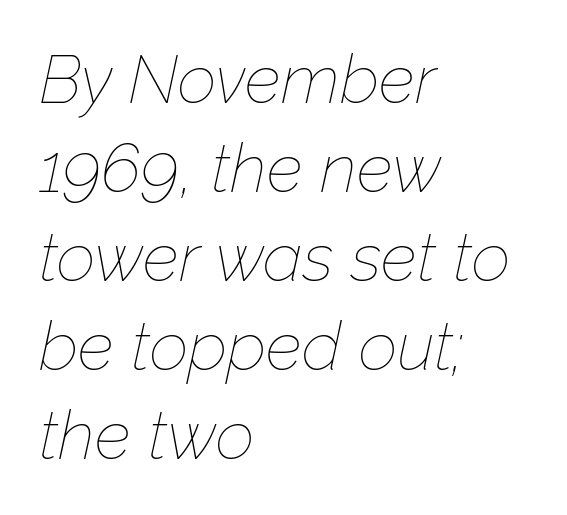
{"italic": "yes", "lean": "right", "slant_degrees": 12, "bold": "no", "weight": "thin", "width": "normal", "stroke_contrast": "low", "x_height": "medium", "monospaced": "no", "underline": "no", "align": "left", "line_spacing": "normal", "line_spacing_ratio": 1.31, "letter_spacing": "normal", "letter_spacing_em": 0.0, "glyph_px": 68}
